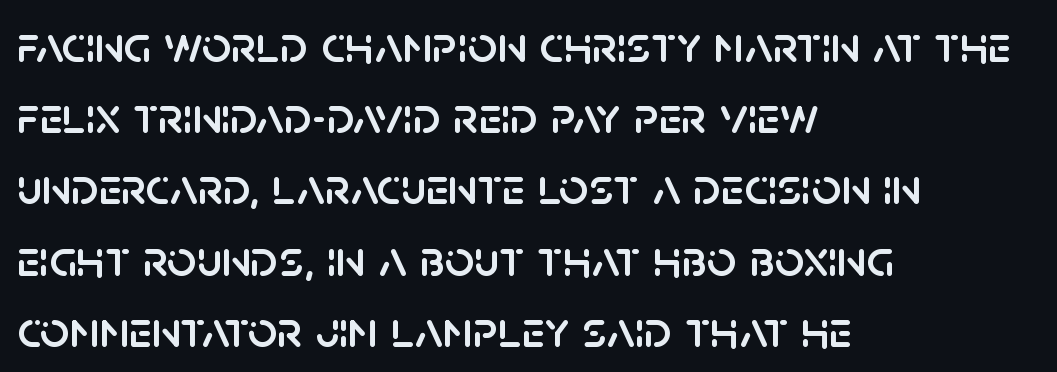
{"serif": "no", "italic": "no", "width": "normal", "stroke_contrast": "low", "x_height": "large", "monospaced": "no", "underline": "no", "align": "left", "line_spacing": "normal", "line_spacing_ratio": 1.37, "letter_spacing": "normal", "letter_spacing_em": 0.0, "glyph_px": 52}
